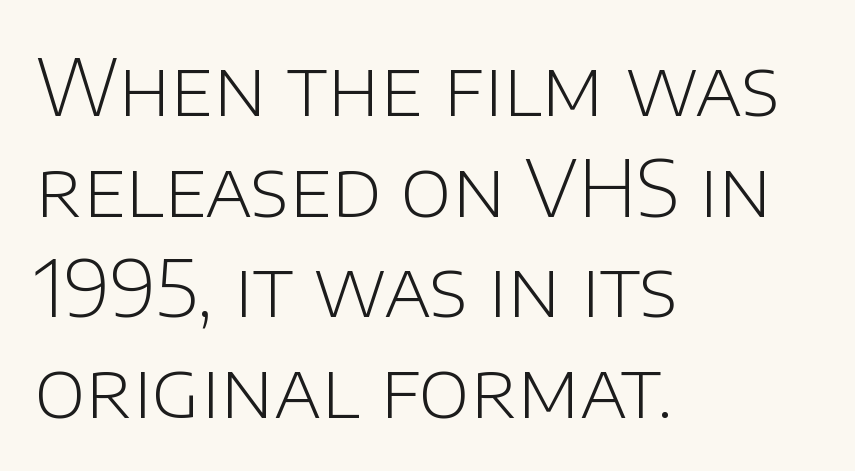
{"serif": "no", "italic": "no", "bold": "no", "weight": "light", "width": "normal", "stroke_contrast": "low", "x_height": "large", "monospaced": "no", "underline": "no", "align": "left", "line_spacing": "normal", "line_spacing_ratio": 1.29, "letter_spacing": "normal", "letter_spacing_em": 0.0, "glyph_px": 78}
